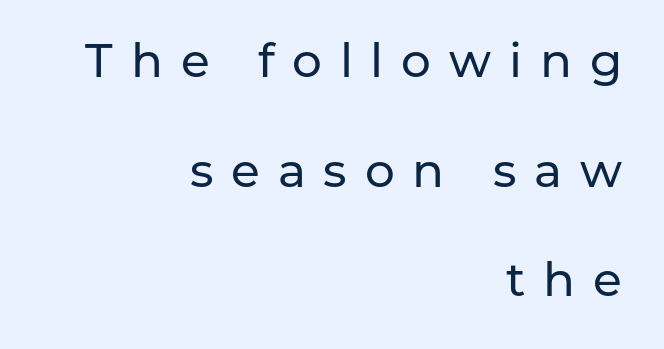
These lines were composed using upright roman letters. Every row of glyphs terminates at an identical x-position on the right. Each new line begins a long way beneath the previous one. Font category for this specimen: sans-serif. A typesetter would call this proportional, since set widths differ per character. Plain, unruled lines of type.
